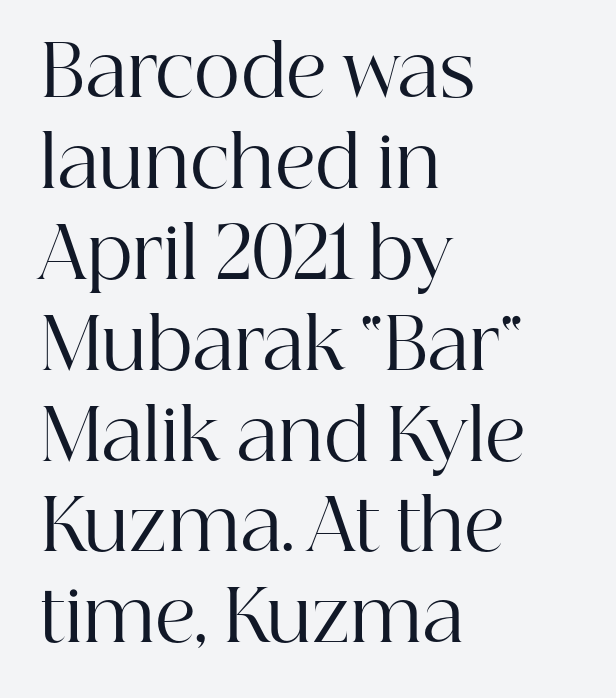
Spacing verdict: proportional, widths tailored to each character. No word sits above an underline. The strokes are not fattened; the text isn't bold. The lettering holds an erect, upright posture throughout. Standard letterfit; no display-style spreading of the glyphs. Regarding leading, the lines here are spaced in the standard way.
